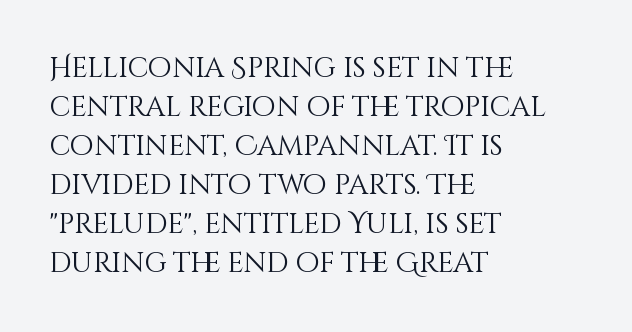
If you drew a line through each stem, it would be perfectly vertical. Only glyphs here, with clear space below each row. The paragraph has a hard left edge and a soft right edge. Think of a printed novel: that variable character pitch is what you see here. Is the stroke heavy? The answer is a plain regular-or-lighter. Glyph-to-glyph distance matches everyday printed text.
